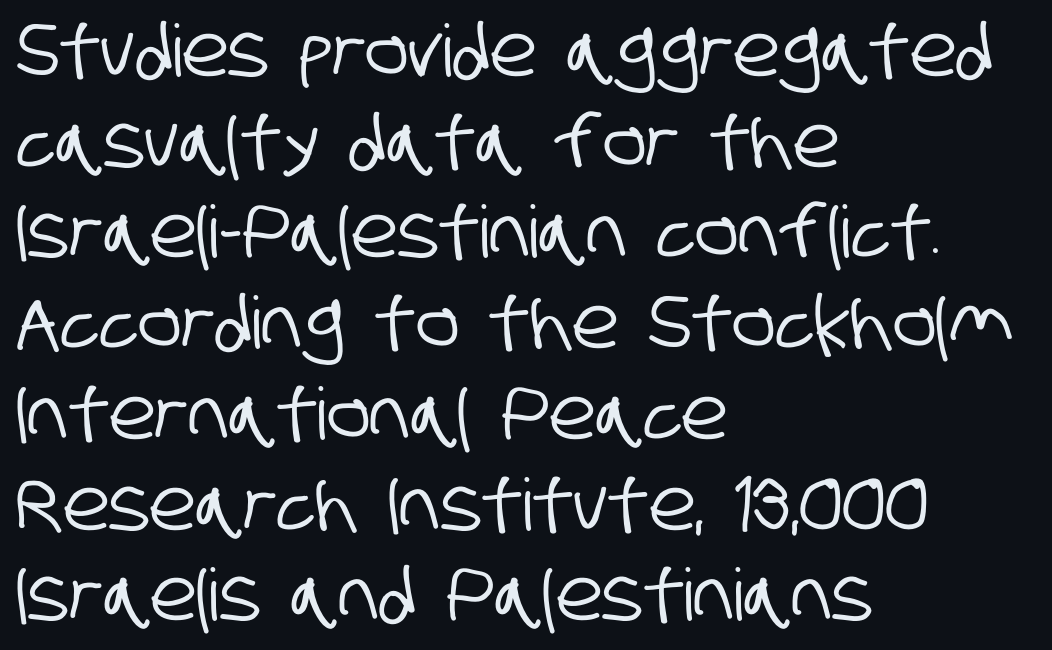
The image shows 72 px condensed sans-serif type; set left-aligned, normal line spacing (1.26x), normal letter spacing, not underlined; low stroke contrast and a large x-height.
